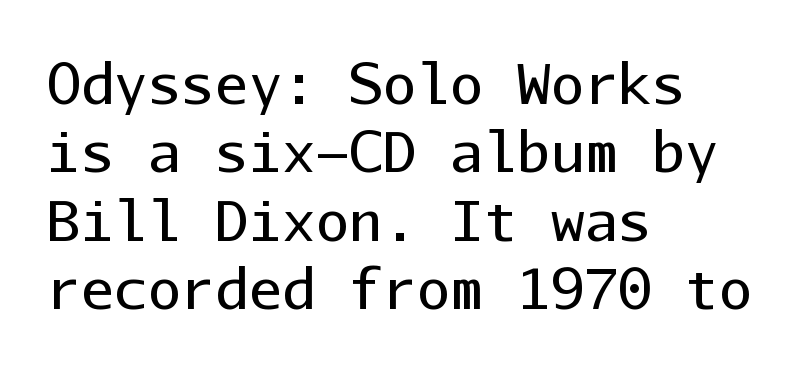
Q: Is the text bold? A: No.
Q: Is the text italic (slanted)? A: No, it is upright.
Q: Is the typeface a serif or a sans-serif typeface? A: Sans-serif.
Q: Is the text underlined? A: No.
Q: How is the paragraph aligned? A: Left-aligned.
Q: Is the spacing between letters normal or unusually wide? A: Normal.
Q: Width (condensed, normal, or wide)? A: Normal.
Q: Stroke contrast? A: Low.
Q: x-height? A: Medium.
Q: Monospaced? A: Yes.
